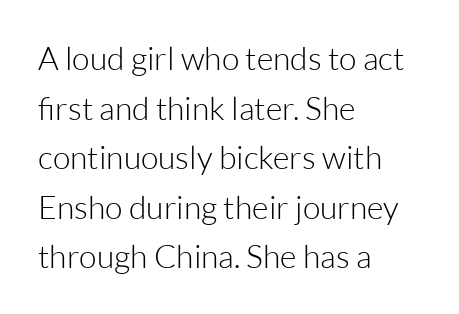
The image shows 32 px light sans-serif type, upright; set left-aligned, normal line spacing (1.55x), normal letter spacing, not underlined; low stroke contrast and a medium x-height.
